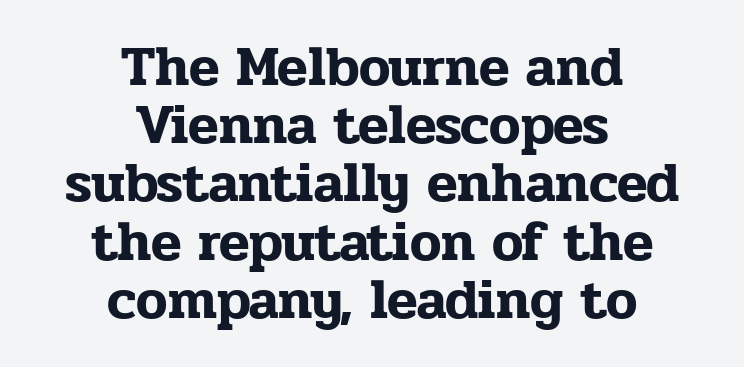
{"serif": "yes", "italic": "no", "width": "normal", "stroke_contrast": "low", "x_height": "medium", "monospaced": "no", "underline": "no", "align": "center", "line_spacing": "tight", "line_spacing_ratio": 1.04, "letter_spacing": "normal", "letter_spacing_em": 0.0, "glyph_px": 56}
